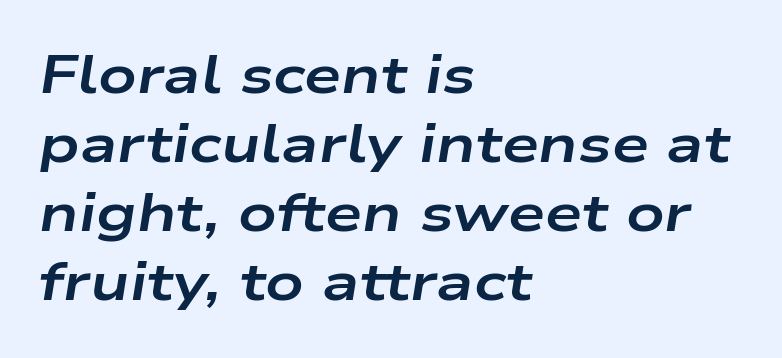
Q: Is the text bold? A: Yes.
Q: Is the text italic (slanted)? A: Yes, it leans right by about 9 degrees.
Q: Is the text underlined? A: No.
Q: How is the paragraph aligned? A: Left-aligned.
Q: Is the spacing between letters normal or unusually wide? A: Normal.
Q: Is the spacing between lines tight, normal or loose? A: Normal.
Q: Width (condensed, normal, or wide)? A: Wide.
Q: Stroke contrast? A: Low.
Q: x-height? A: Medium.
Q: Monospaced? A: No.
